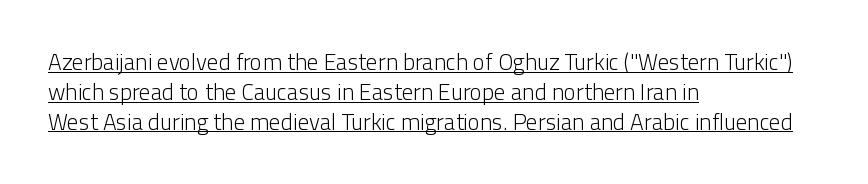
{"italic": "no", "bold": "no", "underline": "yes", "align": "left", "line_spacing": "normal", "line_spacing_ratio": 1.3, "letter_spacing": "normal", "letter_spacing_em": 0.0, "glyph_px": 23}
